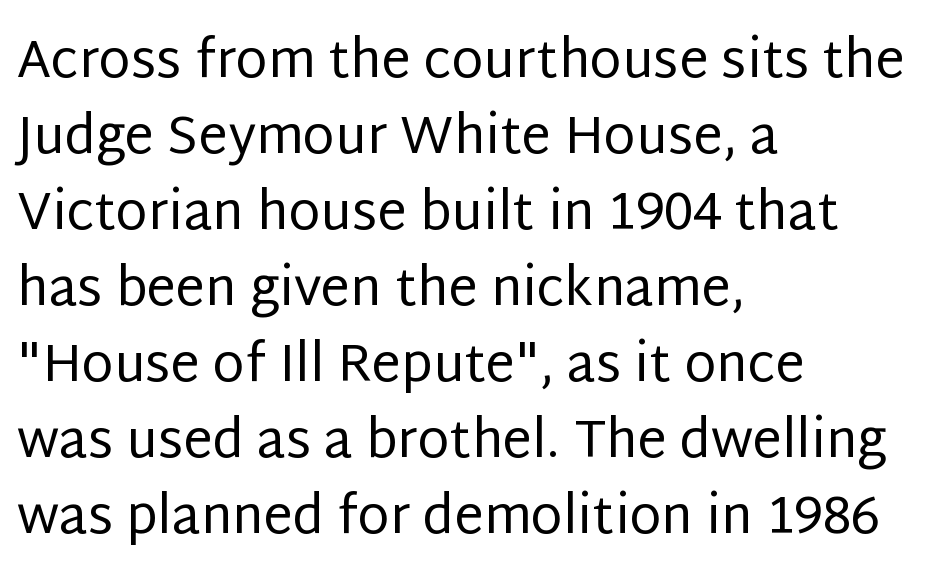
The image shows 52 px regular-weight sans-serif type, upright; set left-aligned, normal line spacing (1.46x), normal letter spacing, not underlined; low stroke contrast and a large x-height.
